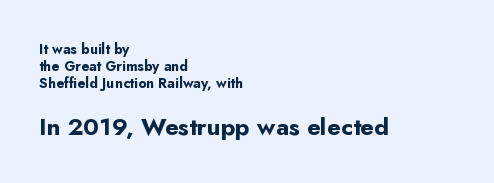
Is there any slant? The stems are plumb. Teacher's note: observe the even left margin — that is flush-left alignment. Each glyph is drawn with heavy, bold strokes. Clear beneath every line of the passage. Caption: standard tracking, unaltered.
